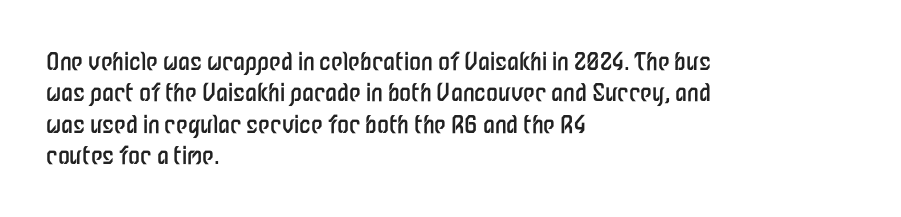
The image shows 24 px text type, upright; set left-aligned, normal line spacing (1.31x), normal letter spacing, not underlined.
